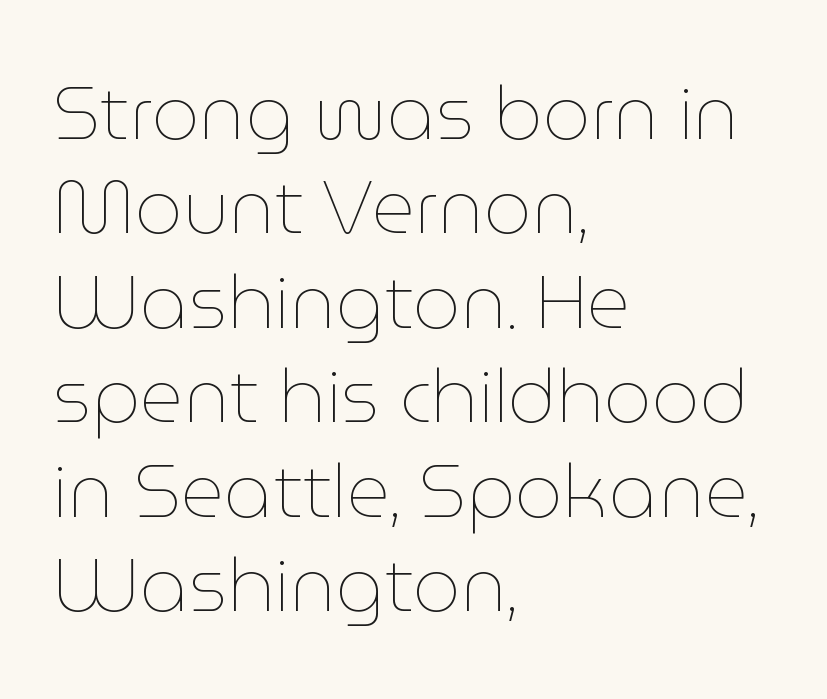
The image shows 75 px thin type, upright; set left-aligned, normal line spacing (1.26x), normal letter spacing, not underlined; low stroke contrast and a medium x-height.
